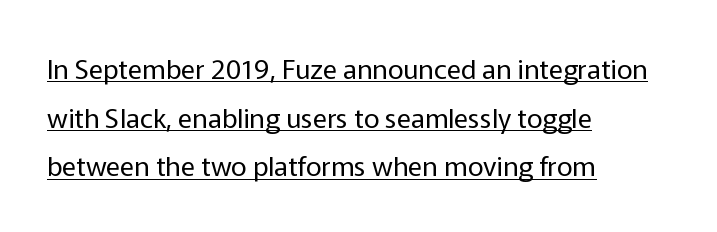
{"italic": "no", "bold": "no", "underline": "yes", "align": "left", "line_spacing_ratio": 1.8, "letter_spacing": "normal", "letter_spacing_em": 0.0, "glyph_px": 27}
